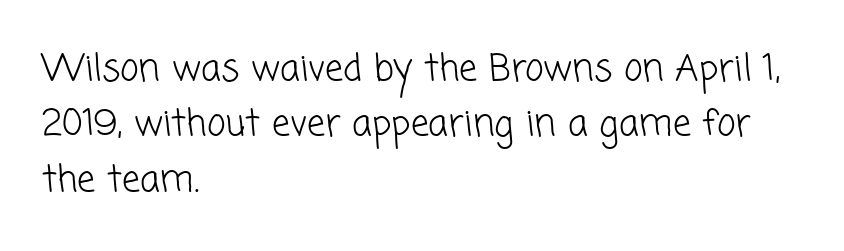
Note: no serifs on the glyphs. Left-aligned paragraph, ragged on the right. Letter spacing: default. These lines are rendered in a variable-pitch font. Unbolded letterforms with no extra heft.
